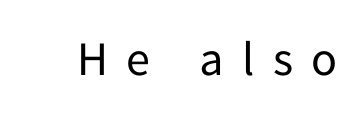
Characters remain perfectly vertical along every line. Heft: none added — not bold. Looks like regular typesetting: each glyph gets only the width it needs. Is this a sans? Yes — the strokes have no serifs. The gap between lines stays unmarked. Letter spacing: wide.
